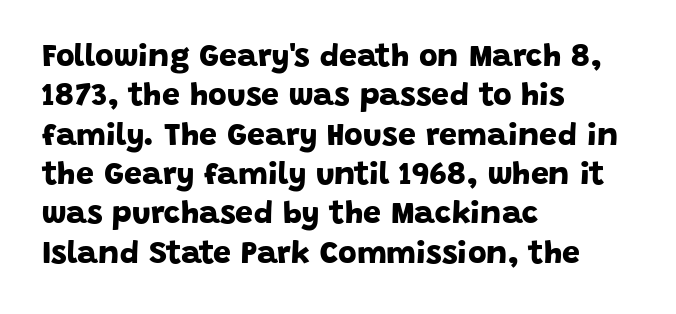
The passage shown has conventional tracking throughout. Honestly, there is no underline to notice here at all. A dark, heavy texture on the line: the type is bold. The type family on display is of the sans-serif kind.
